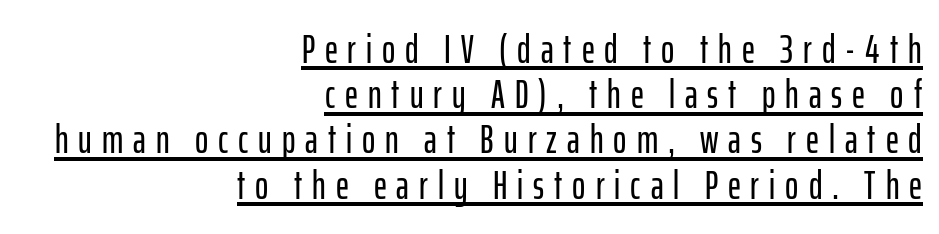
The lines in this sample share a right terminus and differ only in where they begin. Underlining? Definitely there. The passage shown is typed in a proportional face where columns would drift. The specimen reads as upright at a glance. Is this a sans? Yes — the strokes have no serifs. These lines huddle together more closely than default settings would place them.
